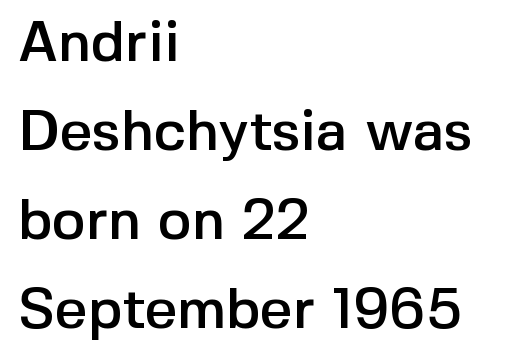
A typesetter would call this proportional, since set widths differ per character. Underline: absent. What stands out about the letter spacing? Nothing — it is the standard amount. A classic flush-left, rag-right setting is used for this passage. Letterform terminals end flat and unadorned throughout the passage. Interline gaps are of average width in this sample.
